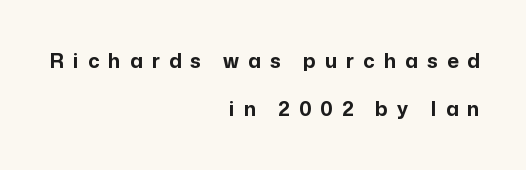
The image shows 20 px bold type, upright; set right-aligned, loose line spacing (2.42x), unusually wide letter spacing (+0.45 em), not underlined.
